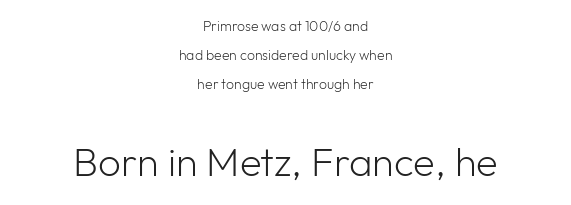
Q: Is the text bold? A: No.
Q: Is the text italic (slanted)? A: No, it is upright.
Q: Is the typeface a serif or a sans-serif typeface? A: Sans-serif.
Q: Is the text underlined? A: No.
Q: How is the paragraph aligned? A: Centered.
Q: Is the spacing between letters normal or unusually wide? A: Normal.
Q: Is the spacing between lines tight, normal or loose? A: Loose.
Q: Which block of text is set in a larger size, the first (top) or the second (bottom)? A: The second (bottom) one.
Q: Width (condensed, normal, or wide)? A: Normal.
Q: Stroke contrast? A: Low.
Q: x-height? A: Medium.
Q: Monospaced? A: No.
